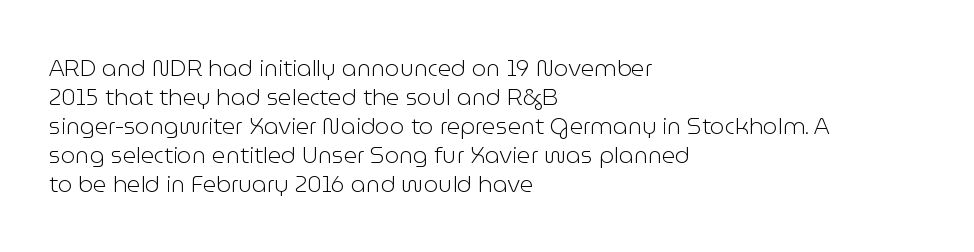
A typesetter would call this zero additional tracking. If you drew a line through each stem, it would be perfectly vertical. This block has exactly the height ordinary leading produces. Teacher's note: observe the even left margin — that is flush-left alignment. The area under the type is left untouched. This is not heavy type; no bold has been used.
